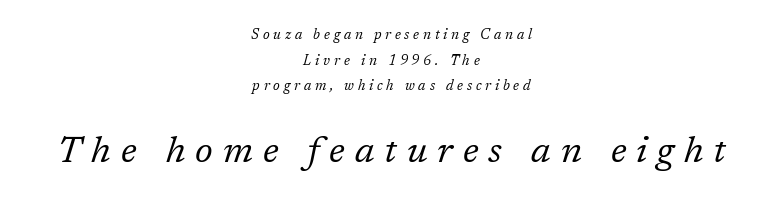
Q: Is the text bold? A: No.
Q: Is the text italic (slanted)? A: Yes, it leans right by about 17 degrees.
Q: Is the typeface a serif or a sans-serif typeface? A: Serif.
Q: Is the text underlined? A: No.
Q: How is the paragraph aligned? A: Centered.
Q: Is the spacing between letters normal or unusually wide? A: Unusually wide.
Q: Which block of text is set in a larger size, the first (top) or the second (bottom)? A: The second (bottom) one.
Q: Width (condensed, normal, or wide)? A: Normal.
Q: Stroke contrast? A: Low.
Q: x-height? A: Medium.
Q: Monospaced? A: No.
